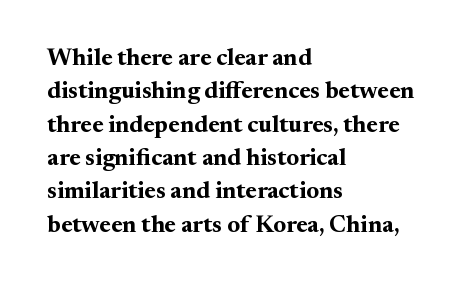
Q: Is the text bold? A: Yes.
Q: Is the text italic (slanted)? A: No, it is upright.
Q: Is the text underlined? A: No.
Q: How is the paragraph aligned? A: Left-aligned.
Q: Is the spacing between letters normal or unusually wide? A: Normal.
Q: Is the spacing between lines tight, normal or loose? A: Normal.
